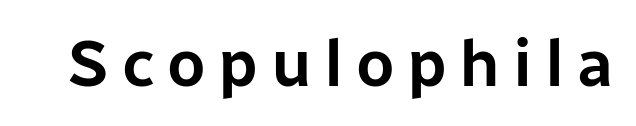
{"serif": "no", "italic": "no", "width": "normal", "stroke_contrast": "low", "x_height": "medium", "monospaced": "no", "underline": "no", "glyph_px": 66}
